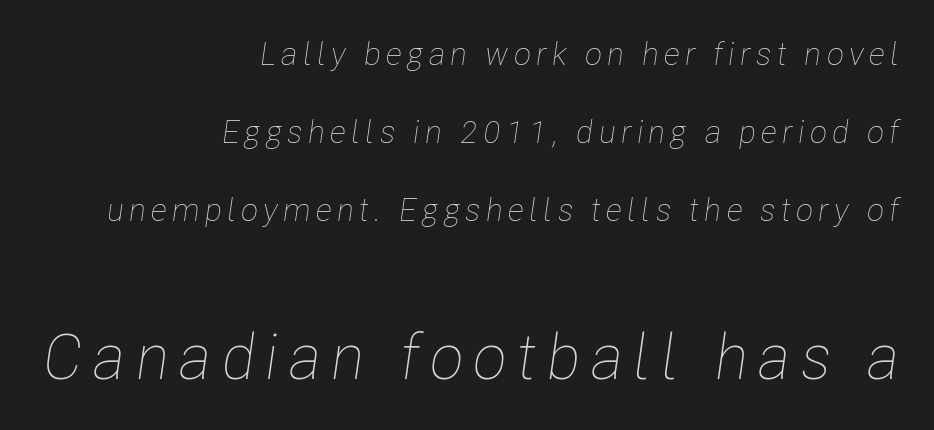
When letters slant like this, we call the style italic. The passage shown stacks its lines with a broad gap. The setting favours the right margin, as signatures and pull-quotes sometimes do. On a weight scale, this lands at 450 or below.
